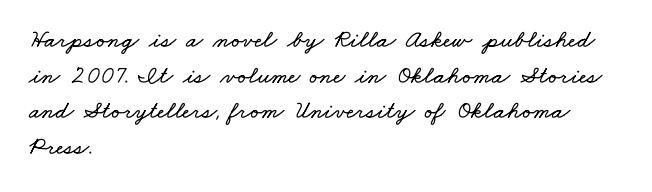
Q: Is the text underlined? A: No.
Q: How is the paragraph aligned? A: Left-aligned.
Q: Is the spacing between letters normal or unusually wide? A: Normal.
Q: Is the spacing between lines tight, normal or loose? A: Normal.
